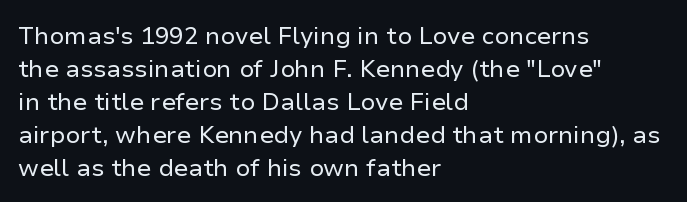
{"italic": "no", "bold": "no", "underline": "no", "align": "left", "line_spacing": "normal", "line_spacing_ratio": 1.37, "letter_spacing": "normal", "letter_spacing_em": 0.0, "glyph_px": 24}
